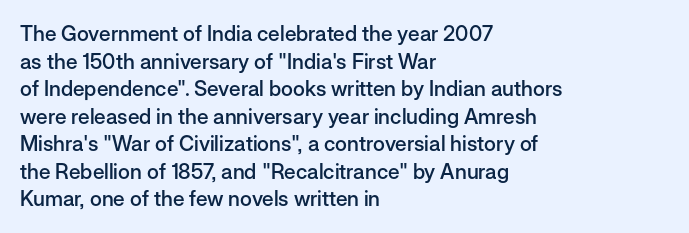
Q: Is the text bold? A: Semi-bold.
Q: Is the text italic (slanted)? A: No, it is upright.
Q: Is the text underlined? A: No.
Q: How is the paragraph aligned? A: Left-aligned.
Q: Is the spacing between letters normal or unusually wide? A: Normal.
Q: Is the spacing between lines tight, normal or loose? A: Normal.
